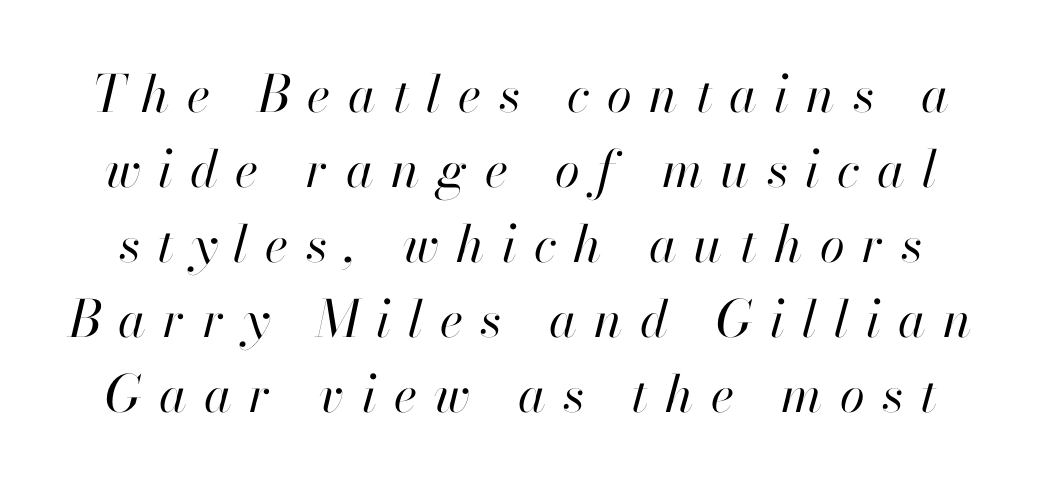
Q: Is the text bold? A: No.
Q: Is the text italic (slanted)? A: Yes, it leans right by about 13 degrees.
Q: Is the text underlined? A: No.
Q: Is the spacing between letters normal or unusually wide? A: Unusually wide.
Q: Is the spacing between lines tight, normal or loose? A: Normal.
Q: Width (condensed, normal, or wide)? A: Normal.
Q: Stroke contrast? A: High.
Q: x-height? A: Small.
Q: Monospaced? A: No.
